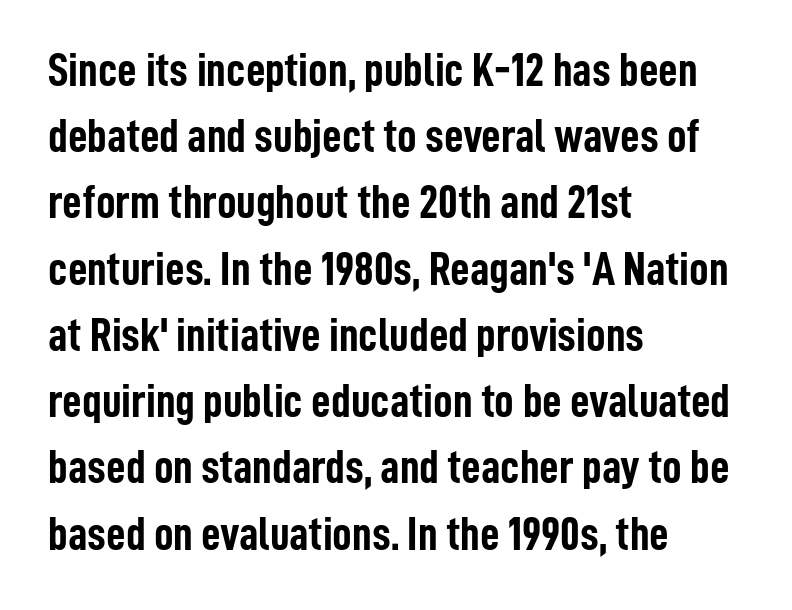
The image shows 48 px semibold, condensed sans-serif type, upright; set left-aligned, normal line spacing (1.38x), normal letter spacing, not underlined; low stroke contrast and a medium x-height.
